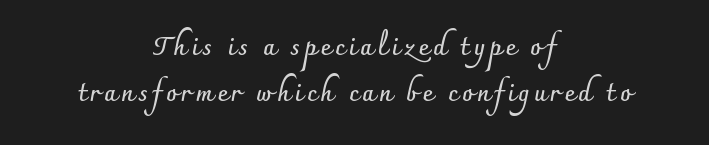
The image shows 25 px bold type; set centered, line spacing 1.85x, not underlined.
